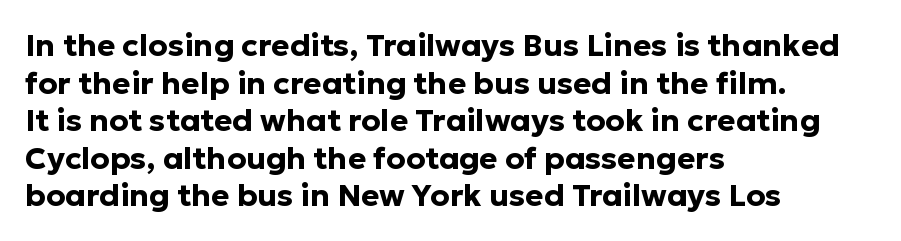
Q: Is the text bold? A: Yes.
Q: Is the text italic (slanted)? A: No, it is upright.
Q: Is the typeface a serif or a sans-serif typeface? A: Sans-serif.
Q: Is the text underlined? A: No.
Q: How is the paragraph aligned? A: Left-aligned.
Q: Is the spacing between letters normal or unusually wide? A: Normal.
Q: Width (condensed, normal, or wide)? A: Normal.
Q: Stroke contrast? A: Low.
Q: x-height? A: Medium.
Q: Monospaced? A: No.
